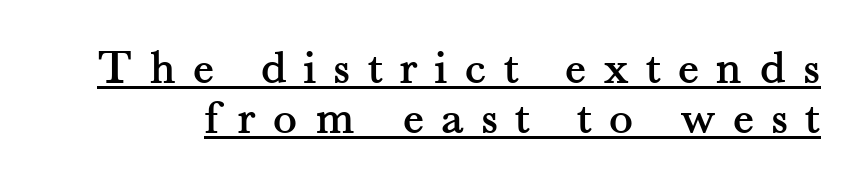
{"serif": "yes", "italic": "no", "width": "normal", "stroke_contrast": "medium", "x_height": "small", "monospaced": "no", "underline": "yes", "line_spacing": "tight", "line_spacing_ratio": 1.01, "letter_spacing": "wide", "letter_spacing_em": 0.35, "glyph_px": 50}
